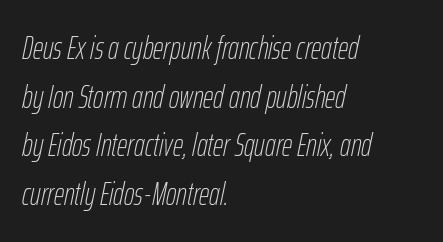
Q: Is the text bold? A: No.
Q: Is the text italic (slanted)? A: Yes, it leans right by about 12 degrees.
Q: Is the text underlined? A: No.
Q: How is the paragraph aligned? A: Left-aligned.
Q: Is the spacing between letters normal or unusually wide? A: Normal.
Q: Is the spacing between lines tight, normal or loose? A: Normal.
Q: Width (condensed, normal, or wide)? A: Condensed.
Q: Stroke contrast? A: Low.
Q: x-height? A: Medium.
Q: Monospaced? A: No.
